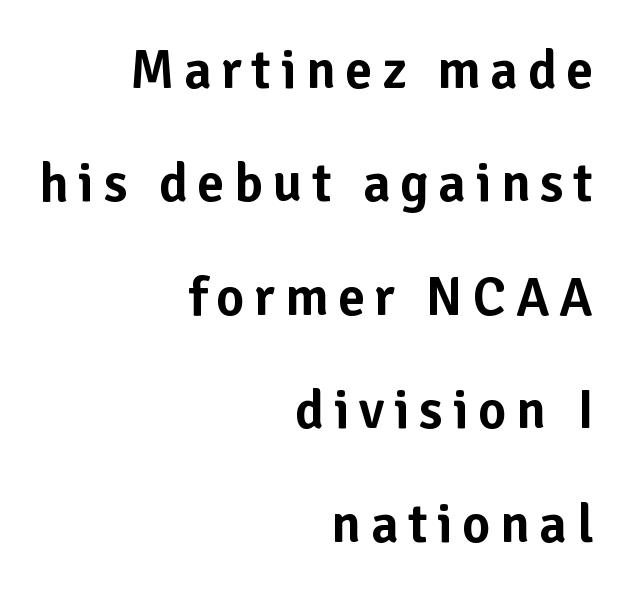
Q: Is the text italic (slanted)? A: No, it is upright.
Q: Is the typeface a serif or a sans-serif typeface? A: Sans-serif.
Q: Is the text underlined? A: No.
Q: How is the paragraph aligned? A: Right-aligned.
Q: Is the spacing between lines tight, normal or loose? A: Loose.
Q: Width (condensed, normal, or wide)? A: Normal.
Q: Stroke contrast? A: Low.
Q: x-height? A: Medium.
Q: Monospaced? A: No.
